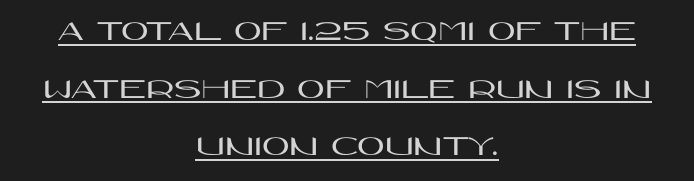
{"serif": "no", "italic": "no", "width": "wide", "stroke_contrast": "high", "x_height": "large", "monospaced": "no", "underline": "yes", "align": "center", "line_spacing": "loose", "line_spacing_ratio": 1.92, "letter_spacing": "normal", "letter_spacing_em": 0.0, "glyph_px": 30}
